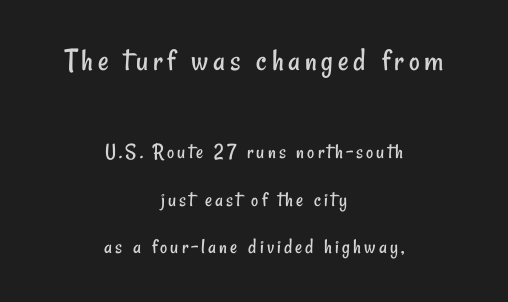
Looks like regular typesetting: each glyph gets only the width it needs. Where is the straight margin? There isn't one; the lines are centered. Which chunk is bigger? The first one — the top block dwarfs the bottom. Vertical spacing — loose. Nope, no serifs anywhere on these letters. Underline: absent.
